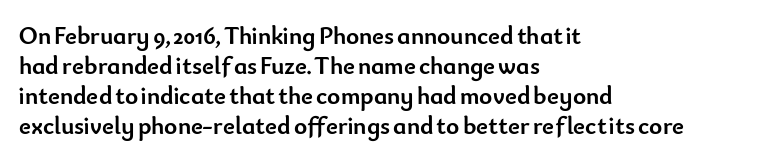
{"italic": "no", "bold": "yes", "underline": "no", "align": "left", "line_spacing_ratio": 1.2, "letter_spacing": "normal", "letter_spacing_em": 0.0, "glyph_px": 25}
